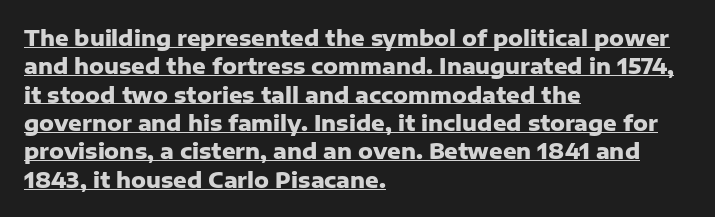
The image shows 21 px bold type, upright; set left-aligned, normal line spacing (1.35x), normal letter spacing, underlined.
